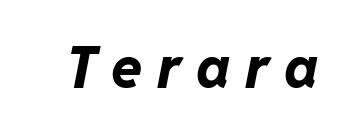
{"italic": "yes", "lean": "right", "slant_degrees": 11, "bold": "yes", "weight": "bold", "width": "normal", "stroke_contrast": "low", "x_height": "medium", "monospaced": "no", "underline": "no", "letter_spacing": "wide", "letter_spacing_em": 0.26, "glyph_px": 57}
